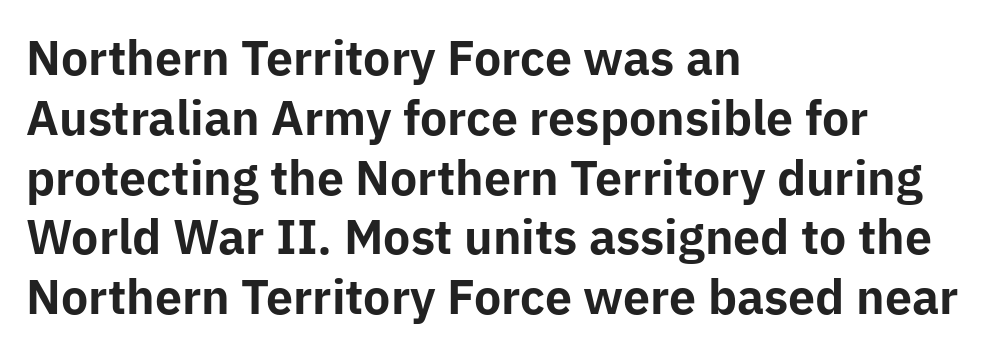
Q: Is the text bold? A: Yes.
Q: Is the text italic (slanted)? A: No, it is upright.
Q: Is the typeface a serif or a sans-serif typeface? A: Sans-serif.
Q: Is the text underlined? A: No.
Q: How is the paragraph aligned? A: Left-aligned.
Q: Is the spacing between letters normal or unusually wide? A: Normal.
Q: Is the spacing between lines tight, normal or loose? A: Normal.
Q: Width (condensed, normal, or wide)? A: Normal.
Q: Stroke contrast? A: Low.
Q: x-height? A: Medium.
Q: Monospaced? A: No.
